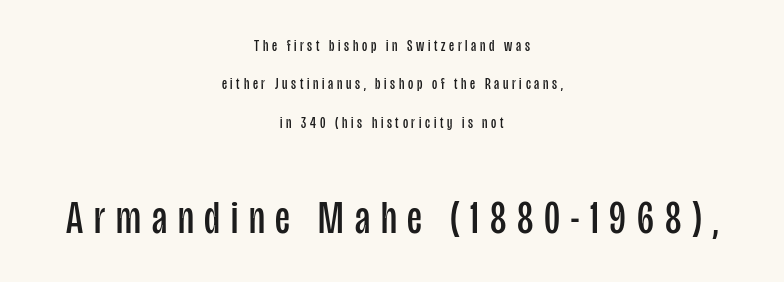
Q: Is the text bold? A: No.
Q: Is the text italic (slanted)? A: No, it is upright.
Q: Is the typeface a serif or a sans-serif typeface? A: Sans-serif.
Q: Is the text underlined? A: No.
Q: How is the paragraph aligned? A: Centered.
Q: Is the spacing between letters normal or unusually wide? A: Unusually wide.
Q: Is the spacing between lines tight, normal or loose? A: Loose.
Q: Which block of text is set in a larger size, the first (top) or the second (bottom)? A: The second (bottom) one.
Q: Width (condensed, normal, or wide)? A: Condensed.
Q: Stroke contrast? A: Low.
Q: x-height? A: Large.
Q: Monospaced? A: No.
